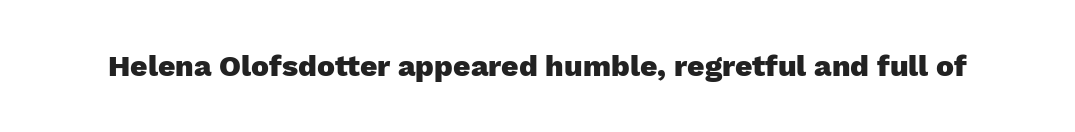
Q: Is the text bold? A: Yes.
Q: Is the text italic (slanted)? A: No, it is upright.
Q: Is the typeface a serif or a sans-serif typeface? A: Sans-serif.
Q: Is the text underlined? A: No.
Q: Is the spacing between letters normal or unusually wide? A: Normal.
Q: Width (condensed, normal, or wide)? A: Normal.
Q: Stroke contrast? A: Low.
Q: x-height? A: Medium.
Q: Monospaced? A: No.
